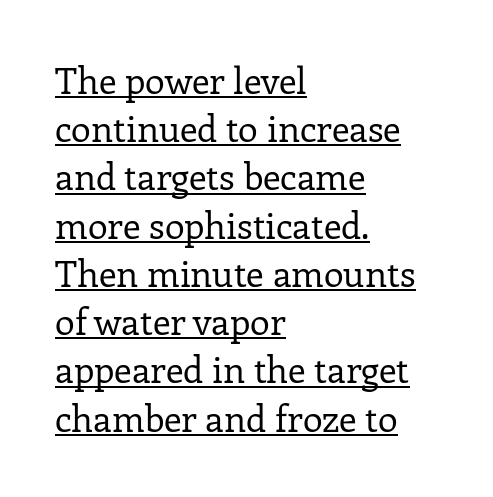
{"serif": "yes", "italic": "no", "bold": "no", "weight": "regular", "width": "normal", "stroke_contrast": "low", "x_height": "medium", "monospaced": "no", "underline": "yes", "align": "left", "line_spacing": "normal", "line_spacing_ratio": 1.34, "letter_spacing": "normal", "letter_spacing_em": 0.0, "glyph_px": 36}
